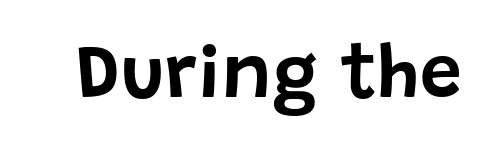
{"serif": "no", "italic": "no", "width": "normal", "stroke_contrast": "low", "x_height": "large", "monospaced": "no", "underline": "no", "letter_spacing": "normal", "letter_spacing_em": 0.0, "glyph_px": 75}
